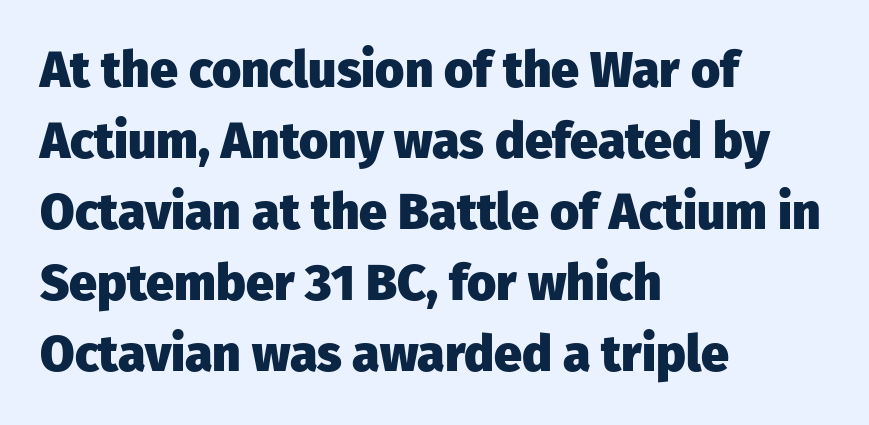
Q: Is the text bold? A: Yes.
Q: Is the text italic (slanted)? A: No, it is upright.
Q: Is the typeface a serif or a sans-serif typeface? A: Sans-serif.
Q: Is the text underlined? A: No.
Q: How is the paragraph aligned? A: Left-aligned.
Q: Is the spacing between letters normal or unusually wide? A: Normal.
Q: Is the spacing between lines tight, normal or loose? A: Normal.
Q: Width (condensed, normal, or wide)? A: Normal.
Q: Stroke contrast? A: Low.
Q: x-height? A: Medium.
Q: Monospaced? A: No.
